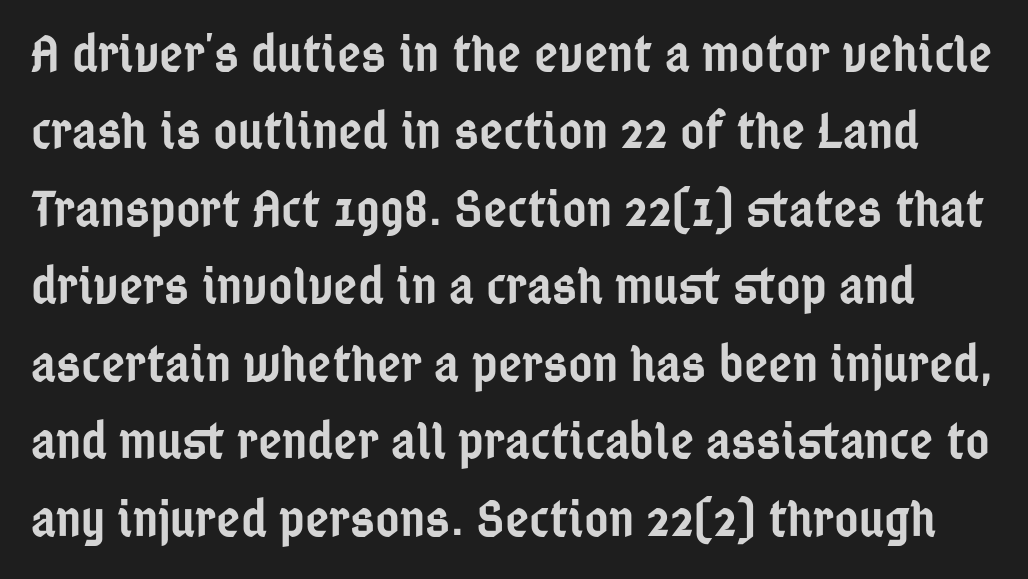
{"serif": "no", "italic": "no", "bold": "semi", "weight": "semibold", "width": "condensed", "stroke_contrast": "low", "x_height": "medium", "monospaced": "no", "underline": "no", "line_spacing": "normal", "line_spacing_ratio": 1.49, "letter_spacing": "normal", "letter_spacing_em": 0.0, "glyph_px": 52}
